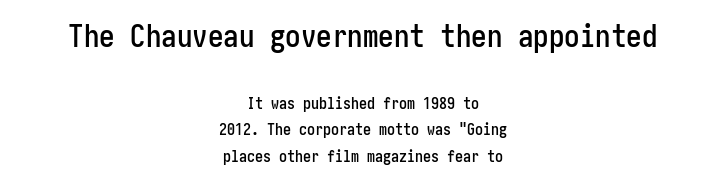
{"serif": "no", "italic": "no", "width": "condensed", "stroke_contrast": "low", "x_height": "medium", "underline": "no", "align": "center", "line_spacing": "normal", "line_spacing_ratio": 1.67, "letter_spacing": "normal", "letter_spacing_em": 0.0, "larger_block": "first", "size_ratio": 1.94, "glyph_px": 31}
